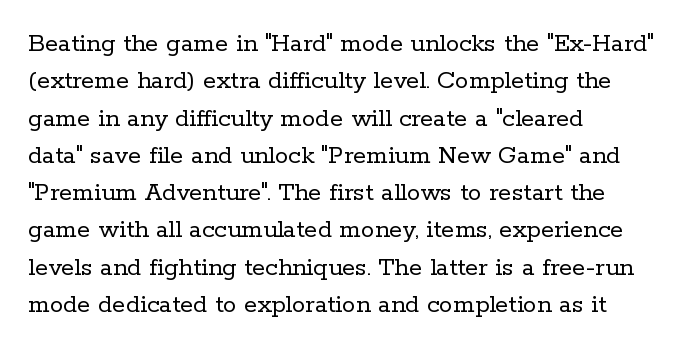
The image shows 27 px text type, upright; set left-aligned, normal line spacing (1.38x), normal letter spacing, not underlined.
